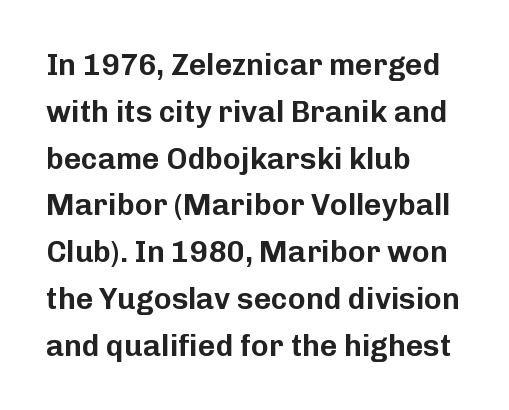
The image shows 30 px sans-serif type, upright; set left-aligned, normal line spacing (1.56x), normal letter spacing, not underlined; low stroke contrast and a medium x-height.
